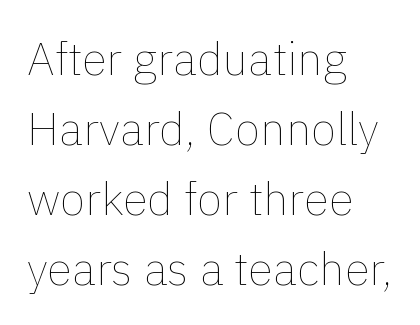
The image shows 46 px thin type, upright; set left-aligned, normal line spacing (1.52x), normal letter spacing, not underlined; a medium x-height.
